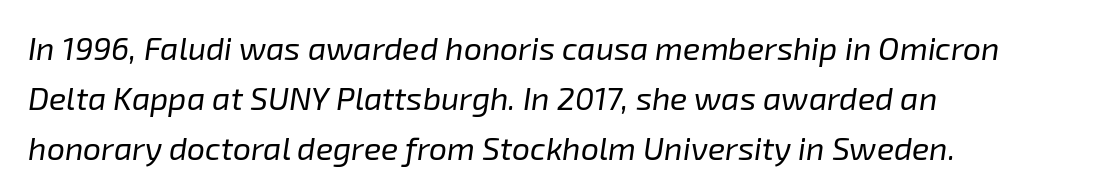
Layout note: lines flush left. The rows are spaced the way most documents space them. Here the glyphs are tracked normally, forming tight word shapes. This sample has the flowing, uneven cadence of proportional lettering. Any mark beneath the type? The region is blank.
